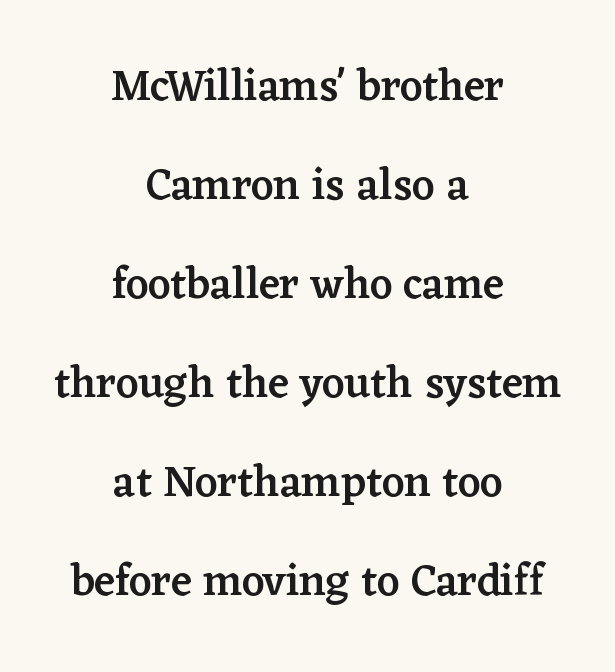
Do the letters lean? They stand straight. Clear beneath every line of the passage. Stroke thickness is moderately raised; the sample reads as semibold. Vertically, the passage feels expansive, rows floating well apart.
